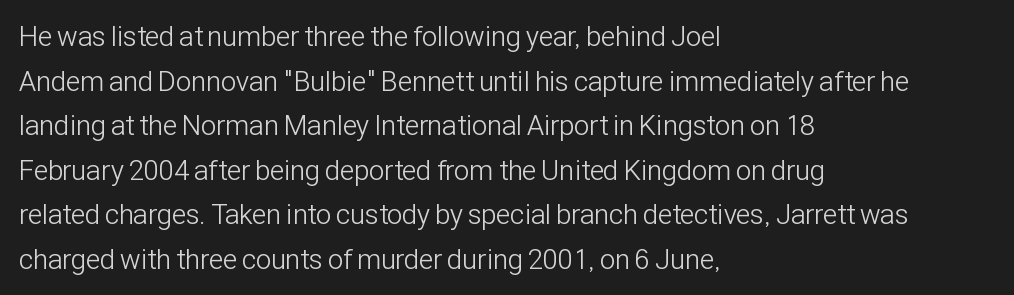
Each row of text sits above clean, open space. The rendering uses natural spacing where letterforms have individual widths. This sample uses plain, unmodified letter spacing. It's the straight-up-and-down kind of type.
